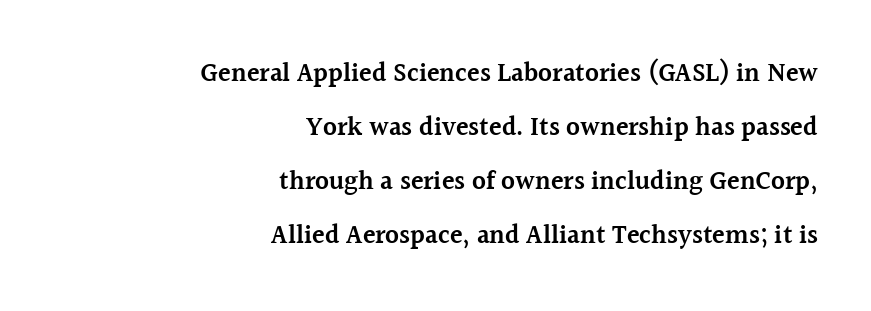
The image shows 26 px text type, upright; set right-aligned, loose line spacing (2.08x), normal letter spacing, not underlined.
